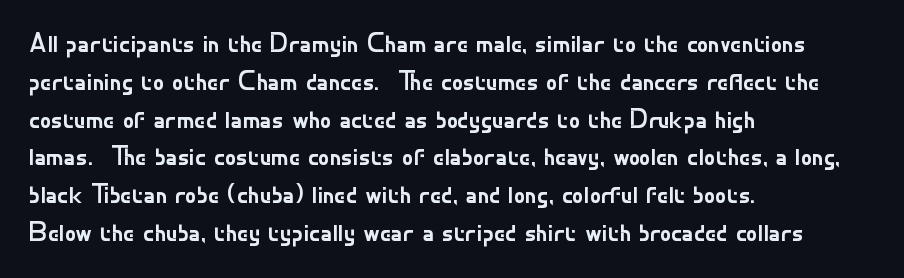
The typesetting does not lean heavy: it is not bold. Stroke terminals: plain, sans-serif. This rendering leaves character spacing at its baseline value. Unmarked baselines from the first word to the last. The text block is weighted toward the left margin, trailing off unevenly rightward. Characters remain perfectly vertical along every line.
